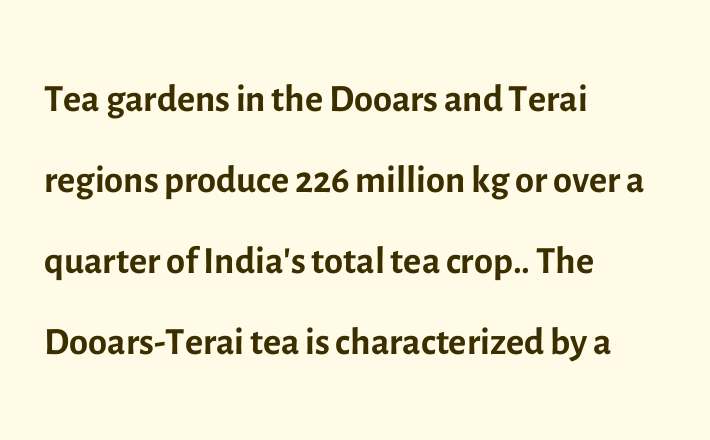
The image shows 55 px regular-weight sans-serif type, upright; set left-aligned, normal line spacing (1.47x), normal letter spacing, not underlined; a medium x-height.
